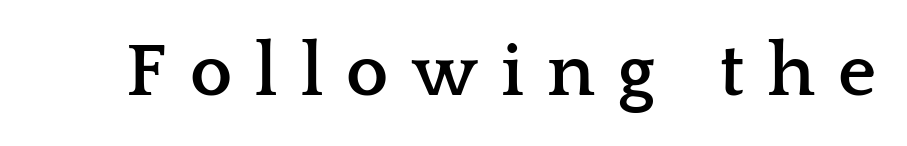
{"serif": "yes", "italic": "no", "bold": "yes", "weight": "semibold", "width": "wide", "stroke_contrast": "low", "x_height": "medium", "monospaced": "no", "underline": "no", "letter_spacing": "wide", "letter_spacing_em": 0.31, "glyph_px": 75}
